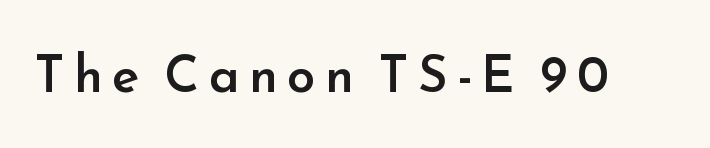
Q: Is the text bold? A: Semi-bold.
Q: Is the text italic (slanted)? A: No, it is upright.
Q: Is the typeface a serif or a sans-serif typeface? A: Sans-serif.
Q: Is the text underlined? A: No.
Q: Width (condensed, normal, or wide)? A: Normal.
Q: Stroke contrast? A: Low.
Q: x-height? A: Small.
Q: Monospaced? A: No.
